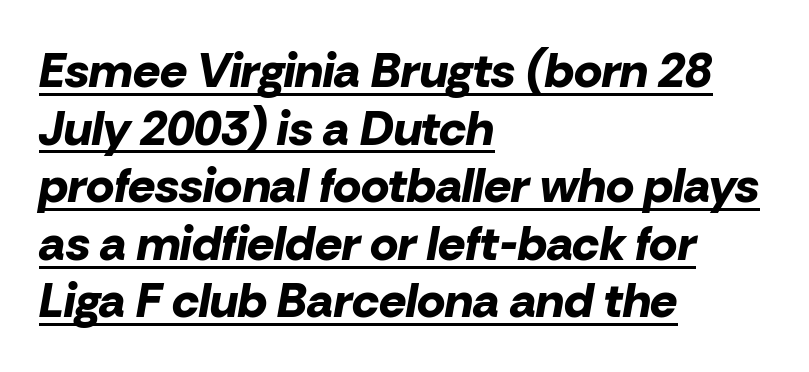
Between one letter and the next there's only the usual sliver of space. Horizontal alignment here is leftward, the default for most running prose. The specimen includes a rule beneath the text block's lines. The face used here is proportionally spaced, like ordinary book or web type.
